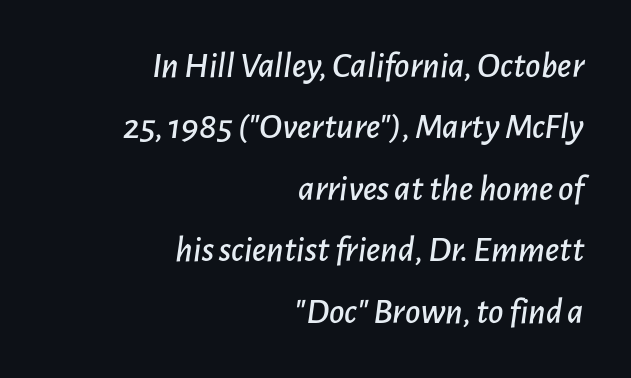
{"italic": "yes", "lean": "right", "slant_degrees": 7, "width": "normal", "stroke_contrast": "low", "x_height": "medium", "monospaced": "no", "underline": "no", "align": "right", "line_spacing": "normal", "line_spacing_ratio": 1.66, "letter_spacing": "normal", "letter_spacing_em": 0.0, "glyph_px": 37}
